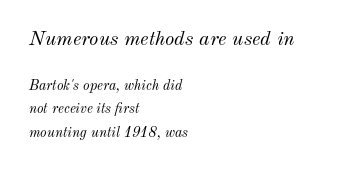
{"italic": "yes", "lean": "right", "slant_degrees": 12, "bold": "no", "underline": "no", "align": "left", "line_spacing": "normal", "line_spacing_ratio": 1.69, "letter_spacing": "normal", "letter_spacing_em": 0.0, "larger_block": "first", "size_ratio": 1.43, "glyph_px": 20}
